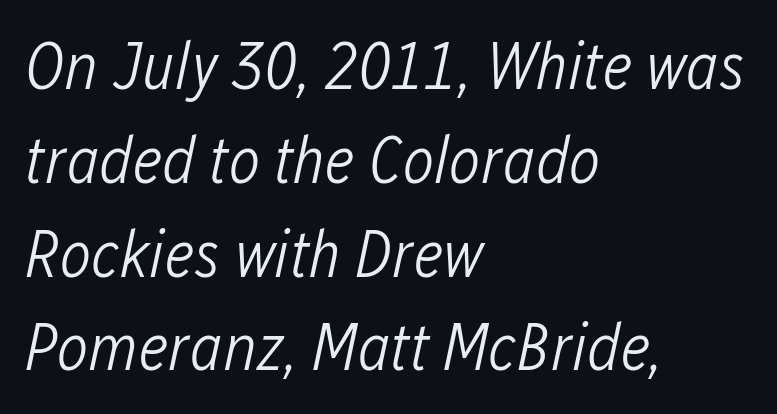
Q: Is the text bold? A: No.
Q: Is the text italic (slanted)? A: Yes, it leans right by about 12 degrees.
Q: Is the text underlined? A: No.
Q: How is the paragraph aligned? A: Left-aligned.
Q: Is the spacing between letters normal or unusually wide? A: Normal.
Q: Is the spacing between lines tight, normal or loose? A: Normal.
Q: Width (condensed, normal, or wide)? A: Condensed.
Q: Stroke contrast? A: Low.
Q: x-height? A: Medium.
Q: Monospaced? A: No.
